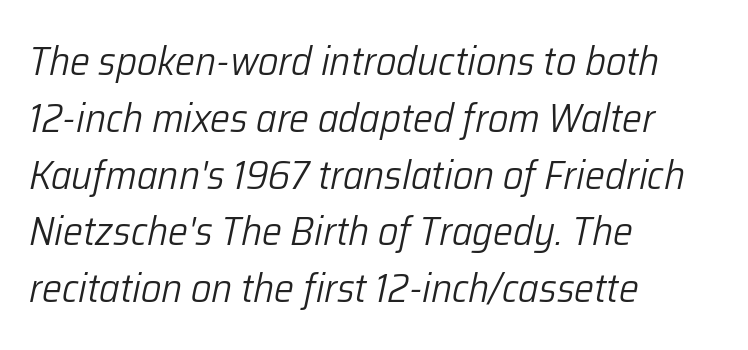
{"italic": "yes", "lean": "right", "slant_degrees": 12, "bold": "no", "weight": "light", "width": "normal", "stroke_contrast": "low", "x_height": "medium", "monospaced": "no", "underline": "no", "align": "left", "line_spacing": "normal", "line_spacing_ratio": 1.42, "letter_spacing": "normal", "letter_spacing_em": 0.0, "glyph_px": 40}
